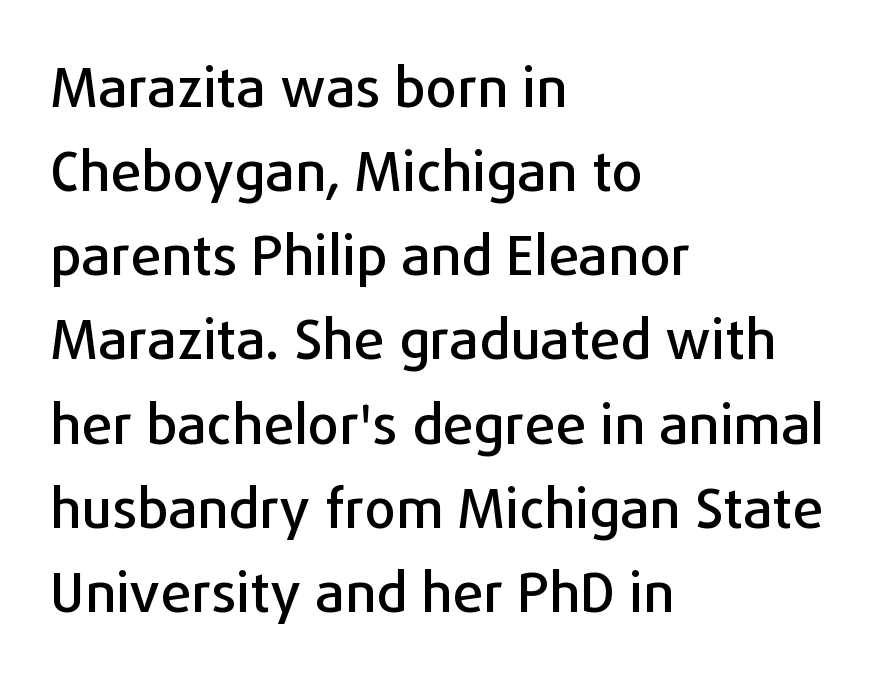
Q: Is the text italic (slanted)? A: No, it is upright.
Q: Is the typeface a serif or a sans-serif typeface? A: Sans-serif.
Q: Is the text underlined? A: No.
Q: How is the paragraph aligned? A: Left-aligned.
Q: Is the spacing between letters normal or unusually wide? A: Normal.
Q: Is the spacing between lines tight, normal or loose? A: Normal.
Q: Width (condensed, normal, or wide)? A: Normal.
Q: Stroke contrast? A: Low.
Q: x-height? A: Medium.
Q: Monospaced? A: No.
